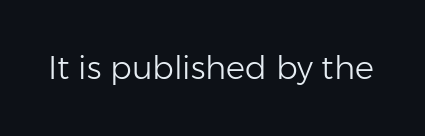
The image shows 32 px light sans-serif type, upright; set normal letter spacing, not underlined; low stroke contrast and a medium x-height.
